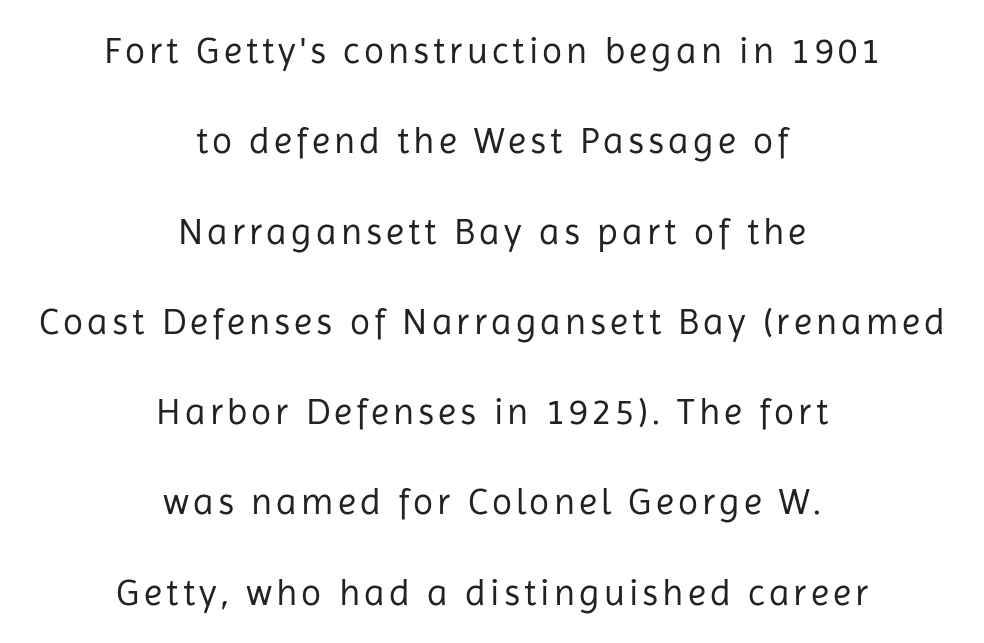
{"serif": "no", "italic": "no", "bold": "no", "weight": "regular", "width": "normal", "stroke_contrast": "low", "x_height": "medium", "monospaced": "no", "underline": "no", "align": "center", "line_spacing": "loose", "line_spacing_ratio": 2.44, "glyph_px": 37}
